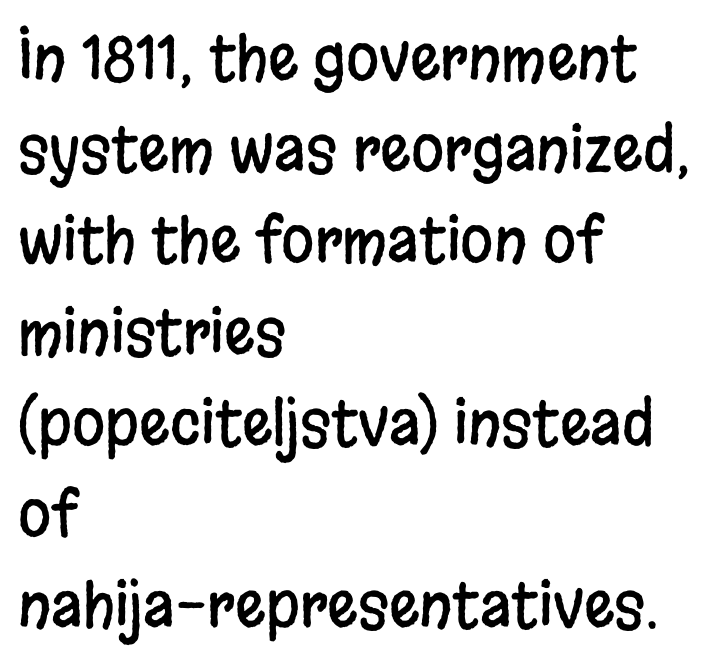
{"serif": "no", "italic": "no", "width": "condensed", "stroke_contrast": "low", "x_height": "large", "monospaced": "no", "underline": "no", "align": "left", "line_spacing": "normal", "line_spacing_ratio": 1.52, "letter_spacing": "normal", "letter_spacing_em": 0.0, "glyph_px": 60}
